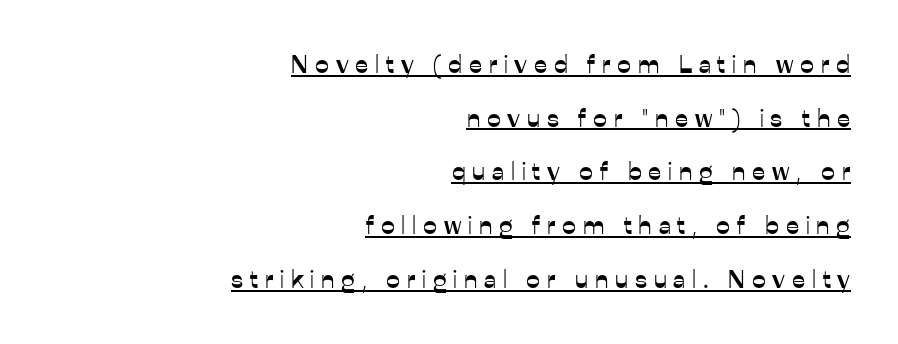
Q: Is the text italic (slanted)? A: No, it is upright.
Q: Is the text underlined? A: Yes.
Q: How is the paragraph aligned? A: Right-aligned.
Q: Is the spacing between letters normal or unusually wide? A: Unusually wide.
Q: Is the spacing between lines tight, normal or loose? A: Loose.
